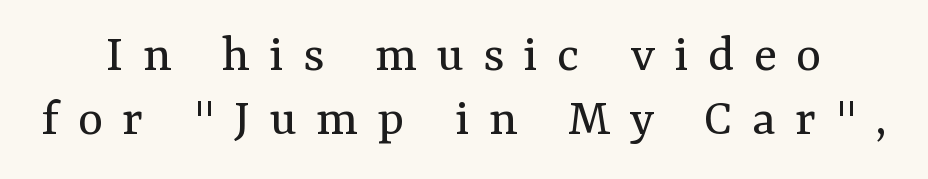
The image shows 54 px regular-weight serif type, upright; set line spacing 1.18x, unusually wide letter spacing (+0.36 em), not underlined; medium stroke contrast and a medium x-height.
